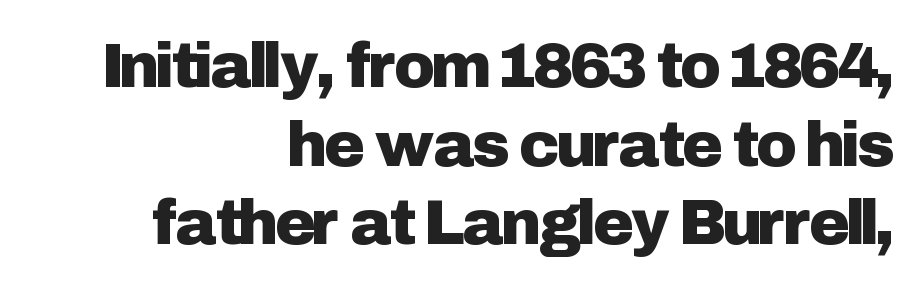
Clear beneath every line of the passage. These lines are composed in type without serifs. A typesetter would call this leading conventional body-copy spacing. Posture: straight, roman, zero tilt. The horizontal fit of the characters is conventional and even.
